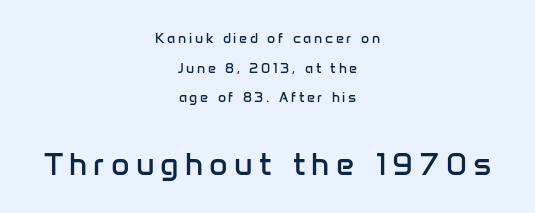
{"serif": "no", "italic": "no", "bold": "no", "weight": "regular", "width": "normal", "stroke_contrast": "low", "x_height": "medium", "monospaced": "no", "underline": "no", "align": "center", "line_spacing": "loose", "line_spacing_ratio": 2.12, "larger_block": "second", "size_ratio": 2.29, "glyph_px": 32}
